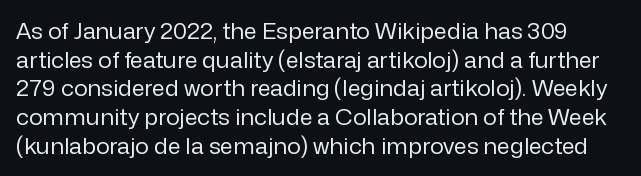
Honestly, the letter spacing is just normal — you wouldn't notice it. Lines of text with bare space underneath. Honestly, the row spacing looks completely unremarkable. Think standard paragraph weight, or any step lighter than that. Ascenders rise straight up at ninety degrees.
